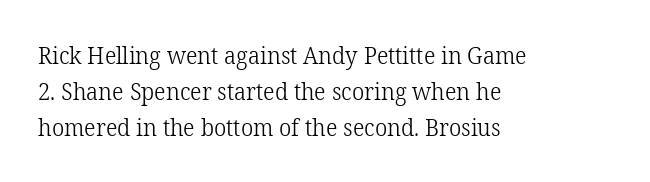
There is no visible air inserted between adjacent glyphs. The rendering anchors every line to the left-hand side. Counters stay open thanks to moderate or lighter strokes. Is there much room between lines? A standard amount, neither cramped nor airy. Type without underlining.
